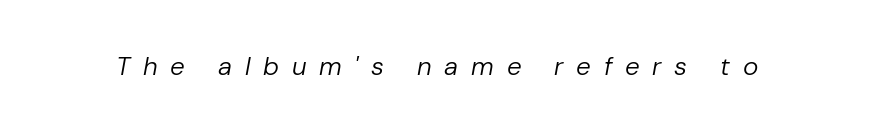
The image shows 26 px text type, italic (leaning right); set unusually wide letter spacing (+0.49 em), not underlined.
